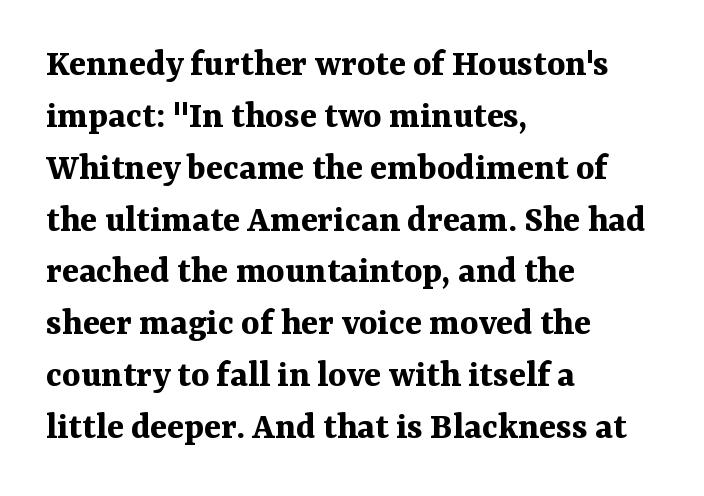
The image shows 39 px bold serif type, upright; set left-aligned, normal line spacing (1.33x), normal letter spacing, not underlined; medium stroke contrast and a medium x-height.
